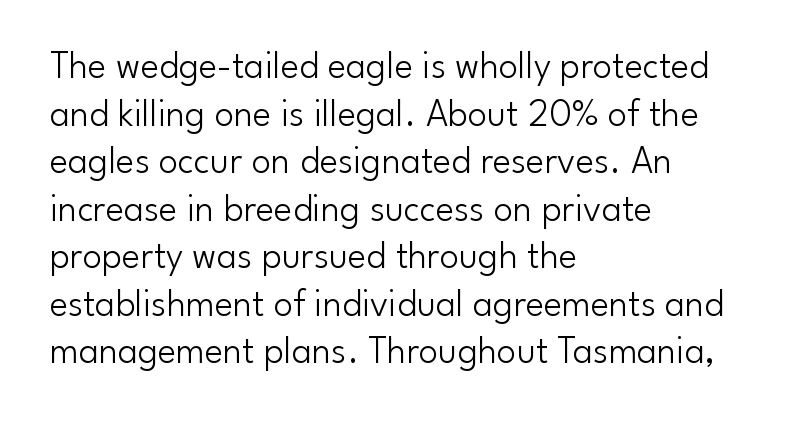
{"serif": "no", "italic": "no", "bold": "no", "weight": "light", "width": "normal", "stroke_contrast": "low", "x_height": "small", "monospaced": "no", "underline": "no", "align": "left", "line_spacing_ratio": 1.22, "letter_spacing": "normal", "letter_spacing_em": 0.0, "glyph_px": 39}
